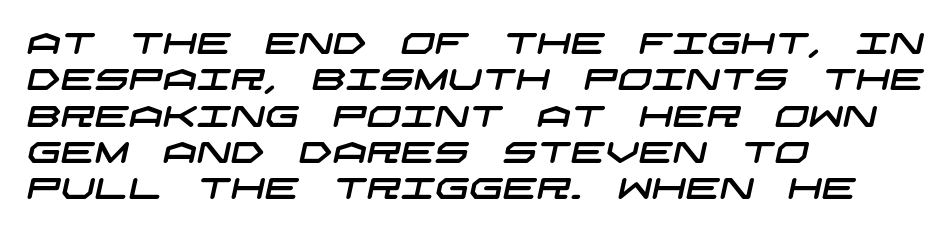
{"serif": "no", "width": "wide", "stroke_contrast": "low", "x_height": "large", "underline": "no", "align": "left", "line_spacing_ratio": 1.21, "letter_spacing": "normal", "letter_spacing_em": 0.0, "glyph_px": 30}
